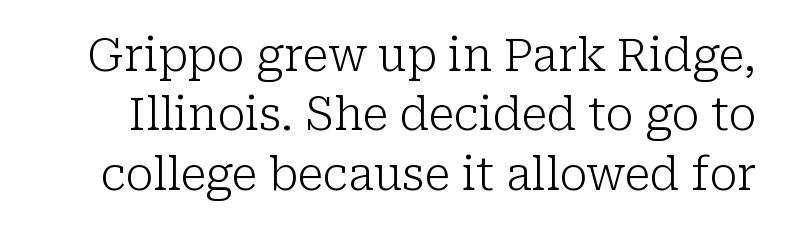
{"serif": "yes", "italic": "no", "bold": "no", "weight": "light", "width": "normal", "stroke_contrast": "low", "x_height": "medium", "monospaced": "no", "underline": "no", "line_spacing": "normal", "line_spacing_ratio": 1.32, "letter_spacing": "normal", "letter_spacing_em": 0.0, "glyph_px": 45}
